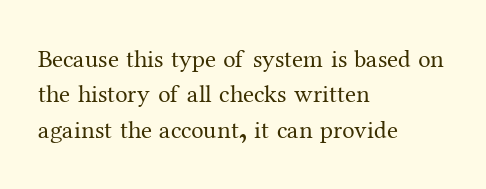
Q: Is the text bold? A: No.
Q: Is the text italic (slanted)? A: No, it is upright.
Q: Is the text underlined? A: No.
Q: How is the paragraph aligned? A: Left-aligned.
Q: Is the spacing between letters normal or unusually wide? A: Normal.
Q: Is the spacing between lines tight, normal or loose? A: Normal.
